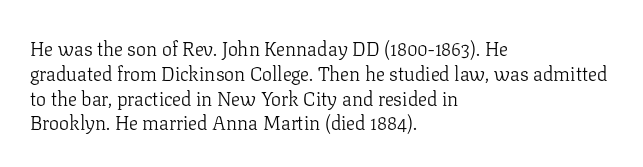
Each stroke keeps to a modest, everyday thickness or less. The type is set solid horizontally, with unmodified tracking. Italic: no, the glyphs are upright roman. In CSS terms this would be text-align: left.
